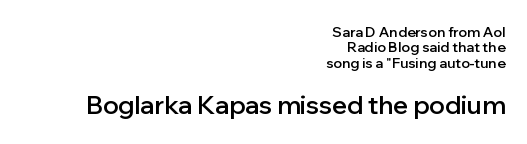
{"italic": "no", "bold": "semi", "underline": "no", "align": "right", "line_spacing": "tight", "line_spacing_ratio": 1.1, "letter_spacing": "normal", "letter_spacing_em": 0.0, "larger_block": "second", "size_ratio": 1.79, "glyph_px": 25}
